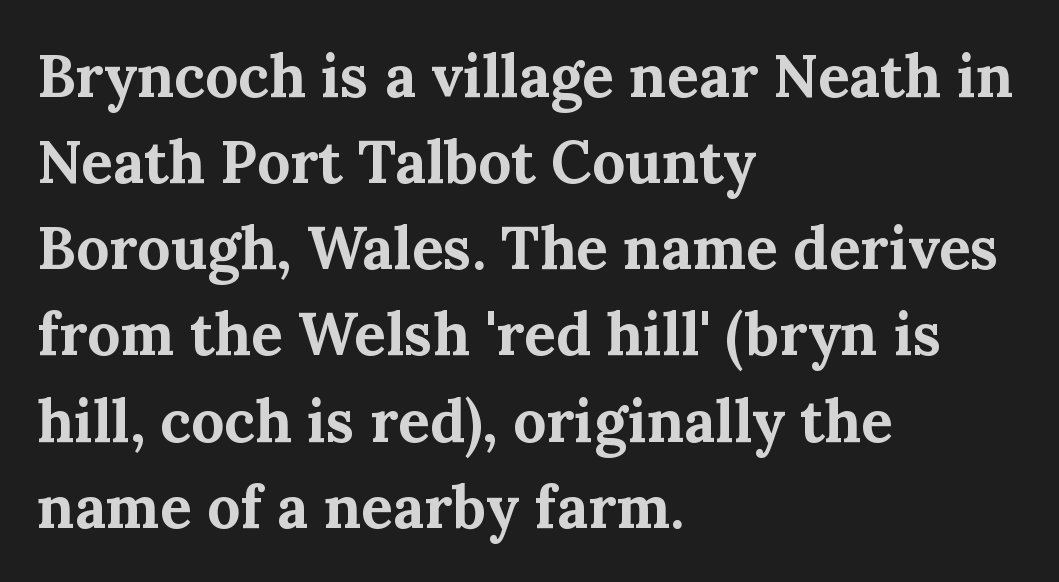
Q: Is the text bold? A: Yes.
Q: Is the text italic (slanted)? A: No, it is upright.
Q: Is the typeface a serif or a sans-serif typeface? A: Serif.
Q: Is the text underlined? A: No.
Q: How is the paragraph aligned? A: Left-aligned.
Q: Is the spacing between letters normal or unusually wide? A: Normal.
Q: Is the spacing between lines tight, normal or loose? A: Normal.
Q: Width (condensed, normal, or wide)? A: Normal.
Q: Stroke contrast? A: Medium.
Q: x-height? A: Medium.
Q: Monospaced? A: No.
